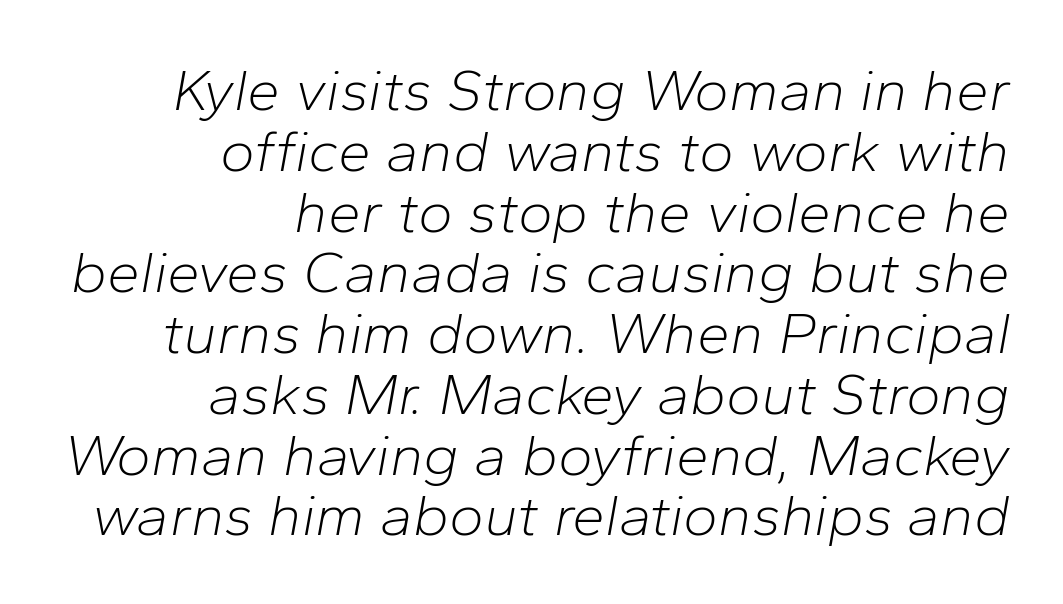
Q: Is the text bold? A: No.
Q: Is the text italic (slanted)? A: Yes, it leans right by about 10 degrees.
Q: Is the text underlined? A: No.
Q: How is the paragraph aligned? A: Right-aligned.
Q: Is the spacing between letters normal or unusually wide? A: Normal.
Q: Is the spacing between lines tight, normal or loose? A: Tight.
Q: Width (condensed, normal, or wide)? A: Normal.
Q: Stroke contrast? A: Low.
Q: x-height? A: Medium.
Q: Monospaced? A: No.
